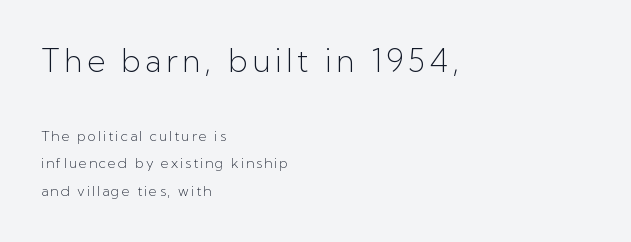
Each letter keeps its own natural width here, so spacing adapts to shape. This is the regular roman posture of the typeface. Only glyphs here, with clear space below each row. Unlike a traditional serif, this face leaves its strokes unadorned. Typesetter's note — upper block bumped up in size, lower block left smaller. Quick note: interline space is abundant.
